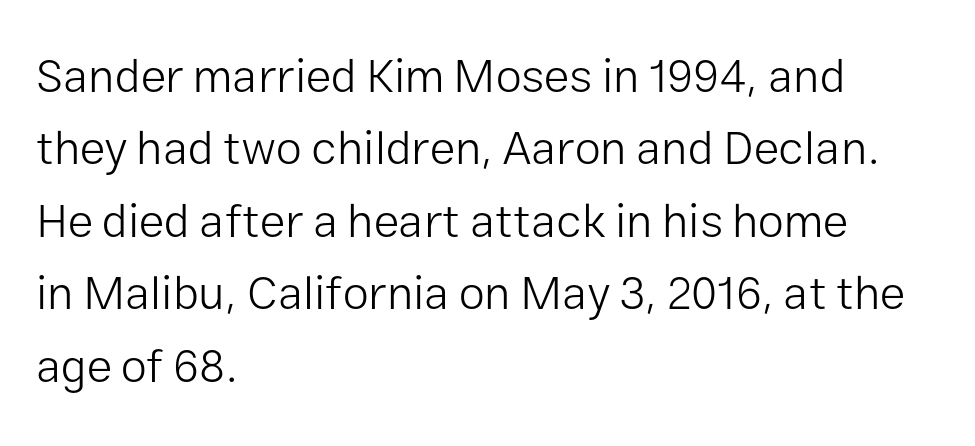
Q: Is the text bold? A: No.
Q: Is the text italic (slanted)? A: No, it is upright.
Q: Is the typeface a serif or a sans-serif typeface? A: Sans-serif.
Q: Is the text underlined? A: No.
Q: How is the paragraph aligned? A: Left-aligned.
Q: Is the spacing between letters normal or unusually wide? A: Normal.
Q: Is the spacing between lines tight, normal or loose? A: Normal.
Q: Width (condensed, normal, or wide)? A: Normal.
Q: Stroke contrast? A: Low.
Q: x-height? A: Medium.
Q: Monospaced? A: No.
